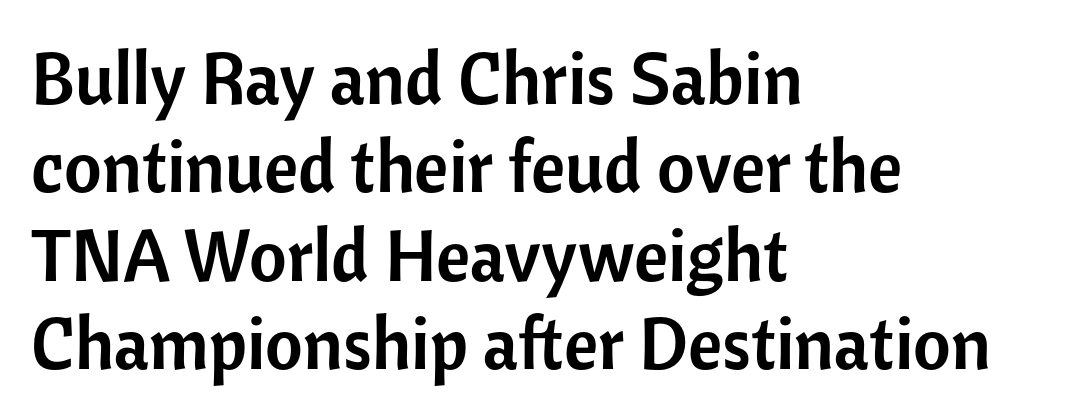
Rule under the text: the space is simply empty. One-word summary of the alignment: left. The face used here is proportionally spaced, like ordinary book or web type. Nobody touched the tracking dial on this one.
